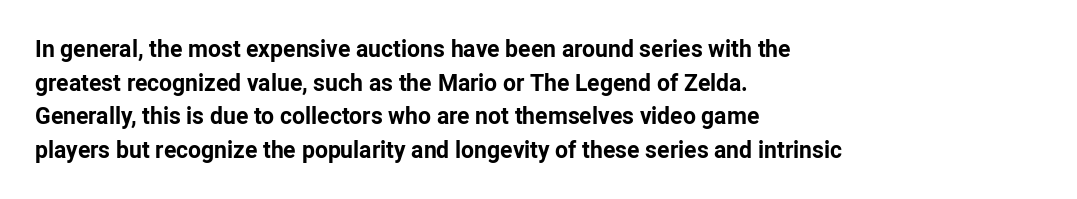
Q: Is the text bold? A: Yes.
Q: Is the text italic (slanted)? A: No, it is upright.
Q: Is the text underlined? A: No.
Q: How is the paragraph aligned? A: Left-aligned.
Q: Is the spacing between letters normal or unusually wide? A: Normal.
Q: Is the spacing between lines tight, normal or loose? A: Normal.
